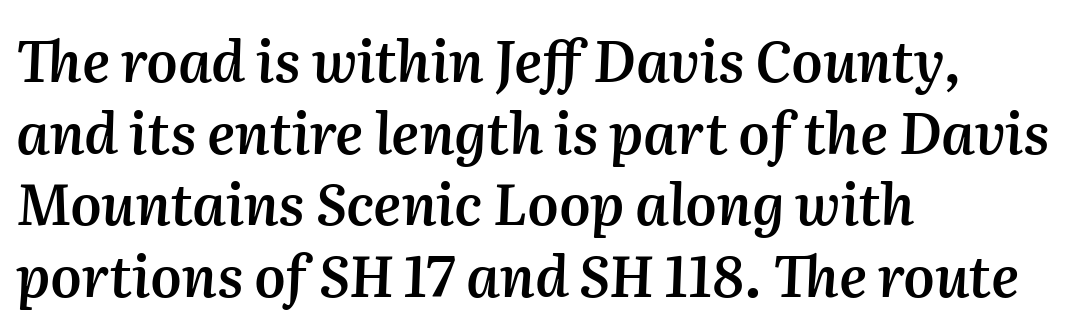
Q: Is the text bold? A: Semi-bold.
Q: Is the text italic (slanted)? A: Yes, it leans right by about 2 degrees.
Q: Is the text underlined? A: No.
Q: How is the paragraph aligned? A: Left-aligned.
Q: Is the spacing between letters normal or unusually wide? A: Normal.
Q: Is the spacing between lines tight, normal or loose? A: Normal.
Q: Width (condensed, normal, or wide)? A: Normal.
Q: Stroke contrast? A: Medium.
Q: x-height? A: Medium.
Q: Monospaced? A: No.
